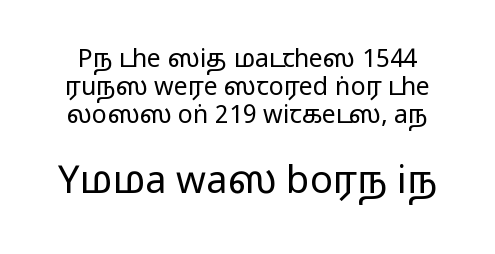
Q: Is the text bold? A: No.
Q: Is the text italic (slanted)? A: No, it is upright.
Q: Is the typeface a serif or a sans-serif typeface? A: Sans-serif.
Q: Is the text underlined? A: No.
Q: Is the spacing between letters normal or unusually wide? A: Normal.
Q: Is the spacing between lines tight, normal or loose? A: Tight.
Q: Which block of text is set in a larger size, the first (top) or the second (bottom)? A: The second (bottom) one.
Q: Width (condensed, normal, or wide)? A: Wide.
Q: Stroke contrast? A: Low.
Q: x-height? A: Medium.
Q: Monospaced? A: No.
